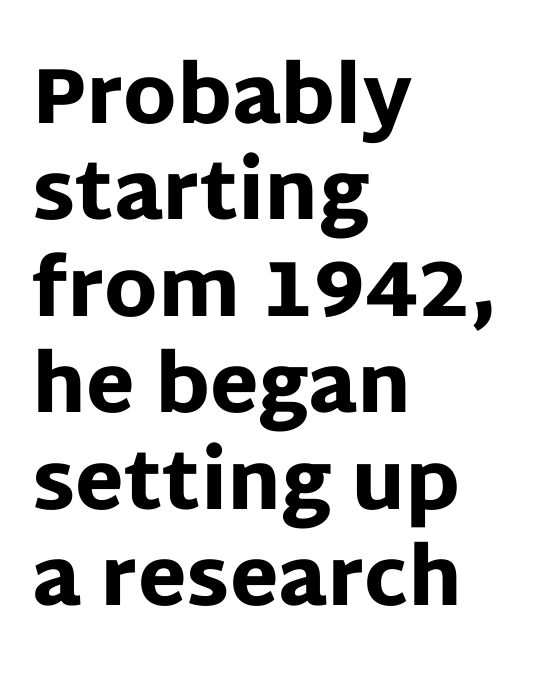
The image shows 79 px heavy sans-serif type, upright; set left-aligned, line spacing 1.22x, normal letter spacing, not underlined; low stroke contrast and a large x-height.
